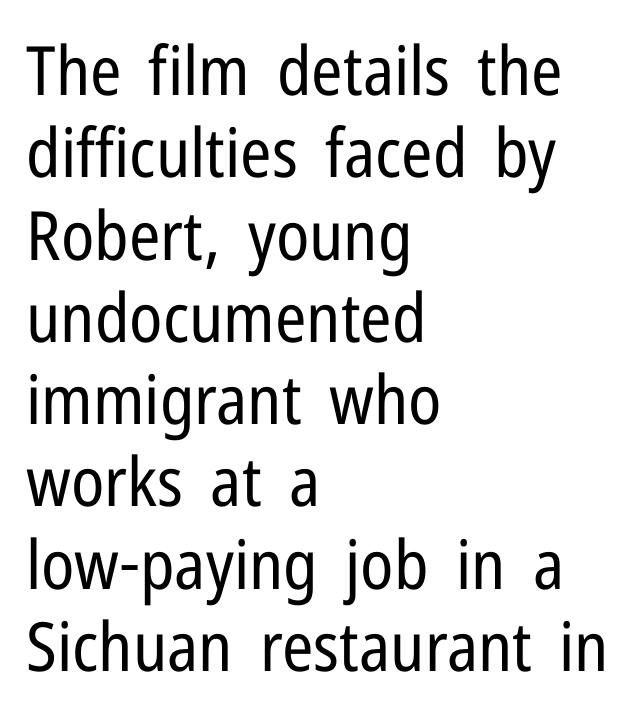
The image shows 68 px regular-weight, condensed sans-serif type, upright; set left-aligned, line spacing 1.21x, normal letter spacing, not underlined; low stroke contrast and a medium x-height.
